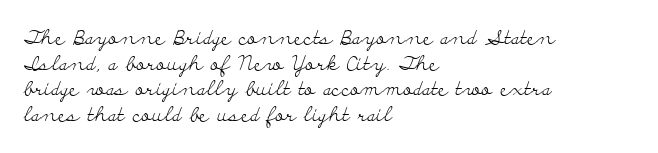
The image shows 20 px text type; set left-aligned, normal line spacing (1.28x), normal letter spacing, not underlined.
